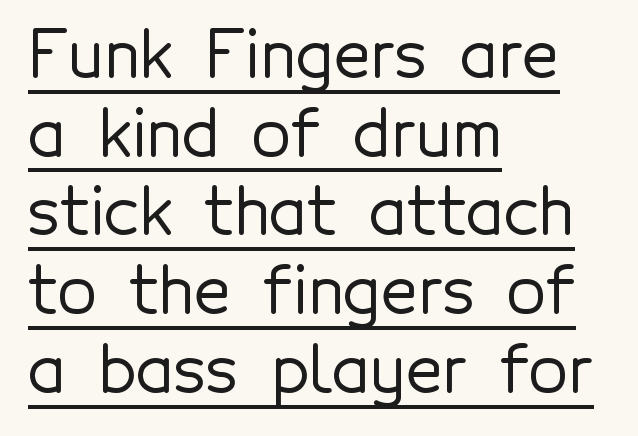
Q: Is the text italic (slanted)? A: No, it is upright.
Q: Is the typeface a serif or a sans-serif typeface? A: Sans-serif.
Q: Is the text underlined? A: Yes.
Q: How is the paragraph aligned? A: Left-aligned.
Q: Is the spacing between letters normal or unusually wide? A: Normal.
Q: Width (condensed, normal, or wide)? A: Normal.
Q: x-height? A: Medium.
Q: Monospaced? A: No.
